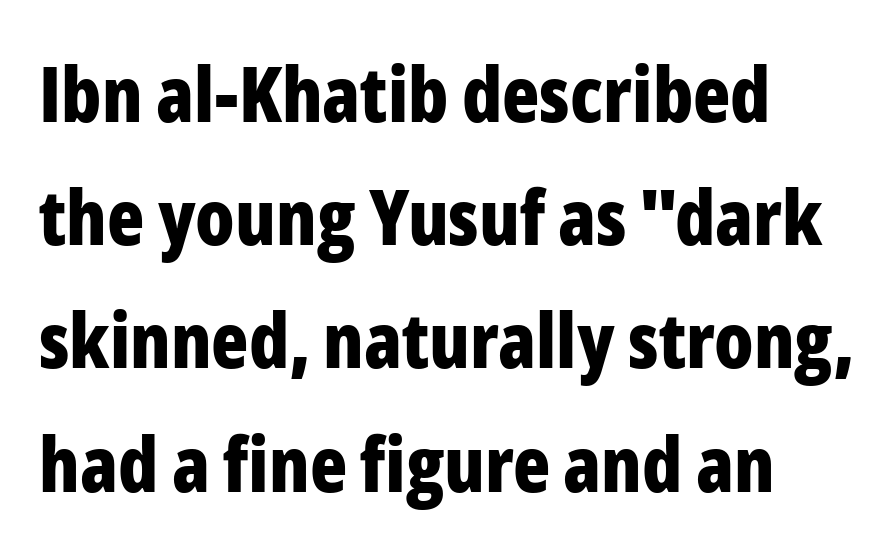
Decoration check: the copy has no underline. Stroke thickness is high; the sample reads as a true bold. A typesetter would label this face a sans. A roman cut, with each character standing at attention. Default kerning and tracking; the words read as compact shapes. Teacher's note: observe the even left margin — that is flush-left alignment.
